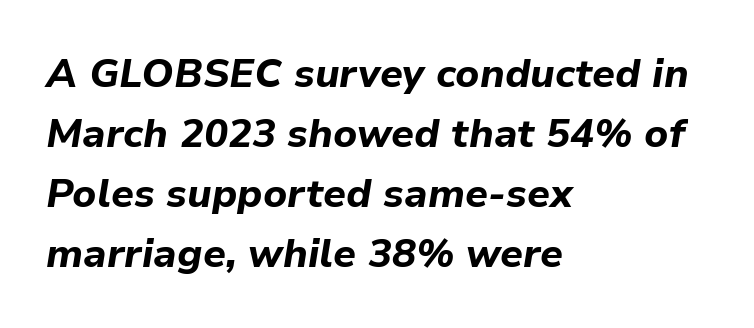
The image shows 40 px bold type, italic (leaning right); set left-aligned, normal line spacing (1.5x), normal letter spacing, not underlined; low stroke contrast and a medium x-height.
